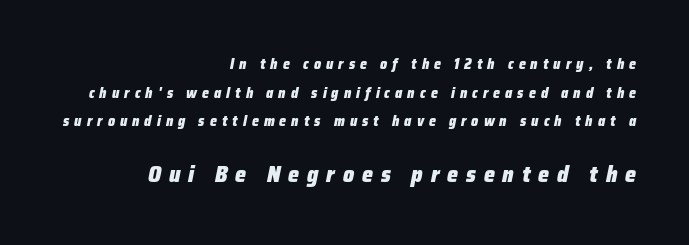
What weight is shown? A full bold with thick strokes. The block sitting lower on the canvas is the one with enlarged characters. Honestly, the letter spacing is so wide it's the main thing you notice. Interline gaps are noticeably wide in this sample. Characters are canted at an angle relative to the baseline's perpendicular. Words float on clear page, feet unadorned.
